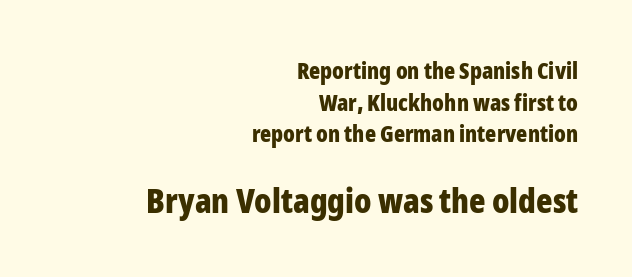
The image shows 34 px bold, condensed sans-serif type, upright; set right-aligned, normal line spacing (1.37x), normal letter spacing, not underlined; the second (bottom) block is 1.48x larger; low stroke contrast and a medium x-height.
